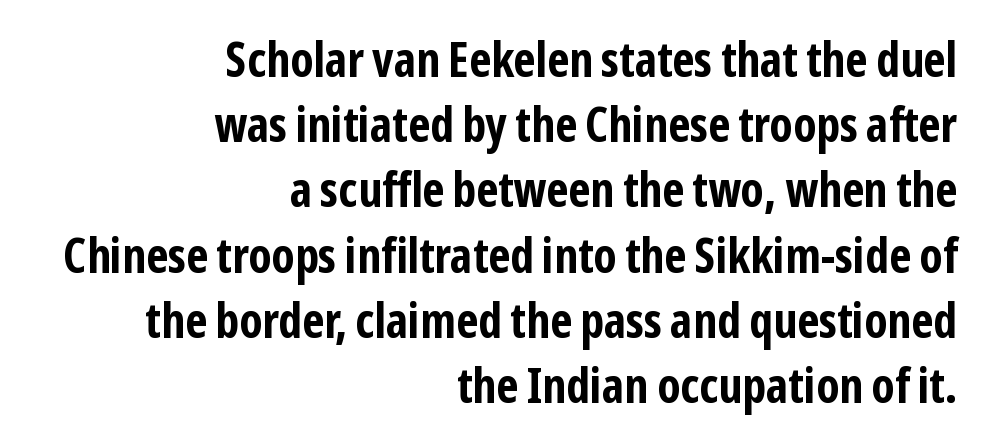
The image shows 49 px bold, condensed sans-serif type, upright; set right-aligned, normal line spacing (1.33x), normal letter spacing, not underlined; low stroke contrast and a medium x-height.
